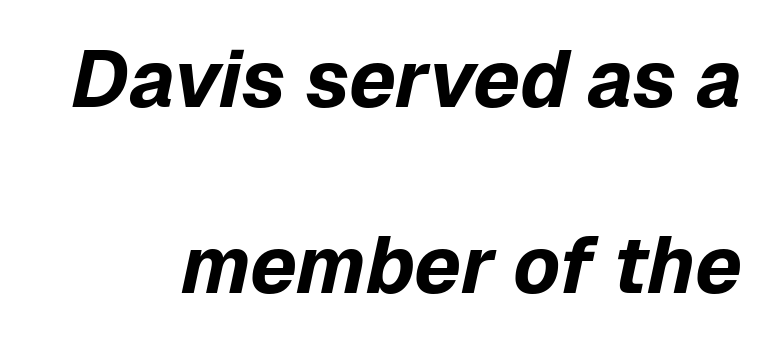
Q: Is the text bold? A: Yes.
Q: Is the text italic (slanted)? A: Yes, it leans right by about 12 degrees.
Q: Is the text underlined? A: No.
Q: Is the spacing between letters normal or unusually wide? A: Normal.
Q: Is the spacing between lines tight, normal or loose? A: Loose.
Q: Width (condensed, normal, or wide)? A: Normal.
Q: Stroke contrast? A: Low.
Q: x-height? A: Medium.
Q: Monospaced? A: No.
